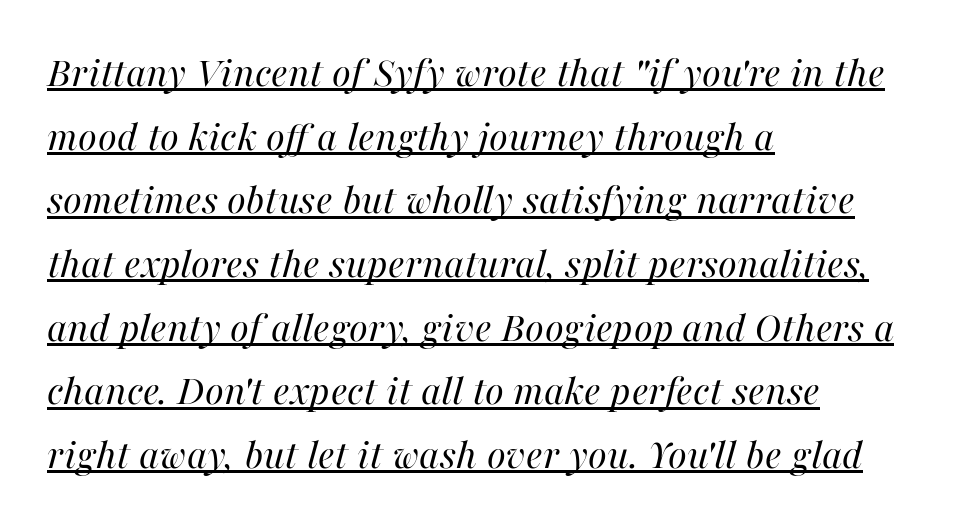
Q: Is the text bold? A: No.
Q: Is the text italic (slanted)? A: Yes, it leans right by about 16 degrees.
Q: Is the text underlined? A: Yes.
Q: How is the paragraph aligned? A: Left-aligned.
Q: Is the spacing between letters normal or unusually wide? A: Normal.
Q: Is the spacing between lines tight, normal or loose? A: Normal.
Q: Width (condensed, normal, or wide)? A: Normal.
Q: Stroke contrast? A: High.
Q: x-height? A: Medium.
Q: Monospaced? A: No.
